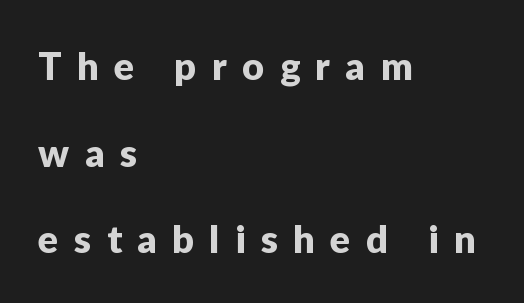
Q: Is the text italic (slanted)? A: No, it is upright.
Q: Is the typeface a serif or a sans-serif typeface? A: Sans-serif.
Q: Is the text underlined? A: No.
Q: How is the paragraph aligned? A: Left-aligned.
Q: Is the spacing between letters normal or unusually wide? A: Unusually wide.
Q: Is the spacing between lines tight, normal or loose? A: Loose.
Q: Width (condensed, normal, or wide)? A: Normal.
Q: Stroke contrast? A: Low.
Q: x-height? A: Medium.
Q: Monospaced? A: No.
